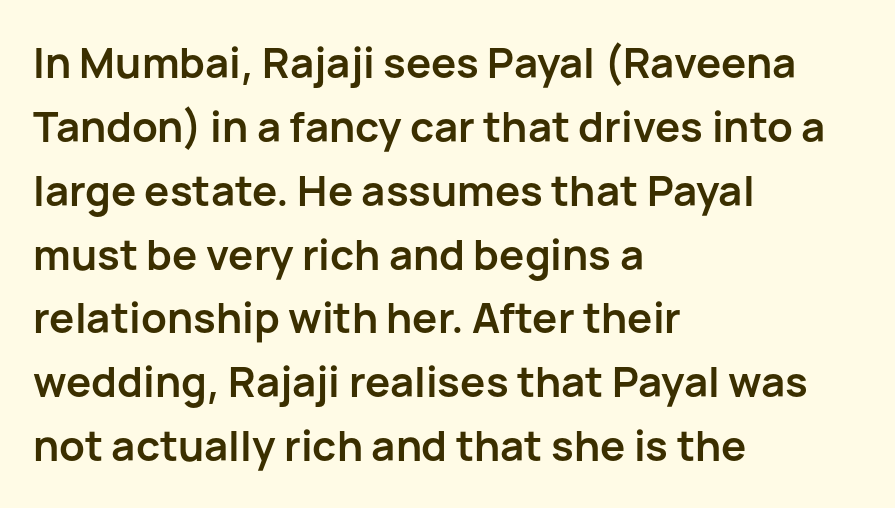
Nothing sits at the stroke ends, so this counts as sans-serif. Varying glyph widths throughout — classic text-font behaviour. Descenders hang freely into open space. Notice how the passage keeps a crisp vertical edge on the left only. The letterforms sit shoulder to shoulder at normal distance.
